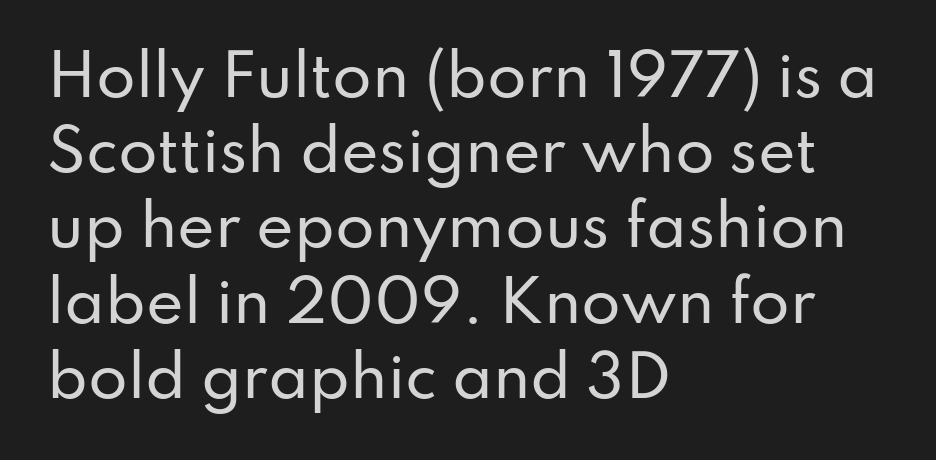
The image shows 57 px sans-serif type, upright; set left-aligned, normal line spacing (1.32x), normal letter spacing, not underlined; low stroke contrast and a small x-height.
